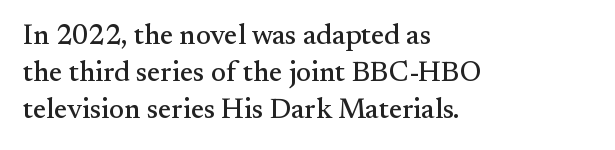
{"serif": "yes", "italic": "no", "width": "normal", "stroke_contrast": "medium", "x_height": "small", "monospaced": "no", "underline": "no", "align": "left", "line_spacing": "normal", "line_spacing_ratio": 1.33, "letter_spacing": "normal", "letter_spacing_em": 0.0, "glyph_px": 28}
